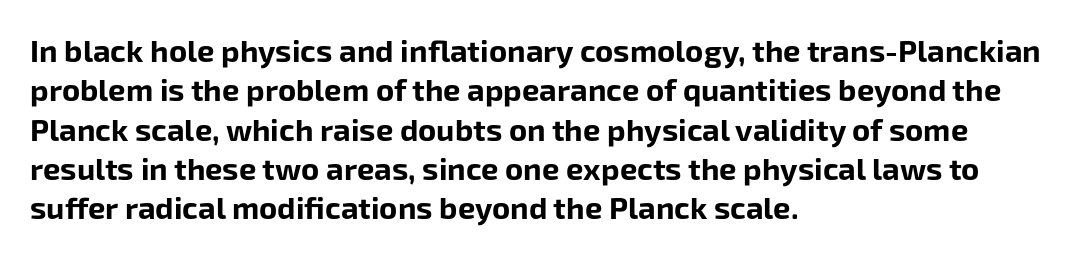
{"serif": "no", "italic": "no", "bold": "yes", "weight": "bold", "width": "normal", "stroke_contrast": "low", "x_height": "medium", "monospaced": "no", "underline": "no", "align": "left", "line_spacing": "normal", "line_spacing_ratio": 1.27, "letter_spacing": "normal", "letter_spacing_em": 0.0, "glyph_px": 31}
